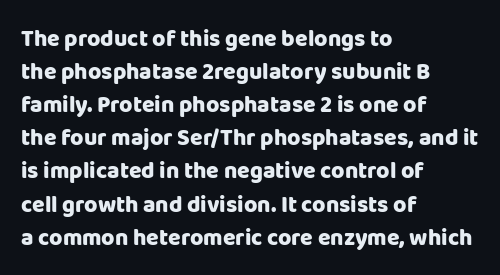
This sample keeps an unexceptional amount of space between lines. Strokes here are thick enough to call this a true bold. A student would call this left alignment; a typographer would say flush left, rag right. You can tell it's not italic because the verticals are truly vertical.
